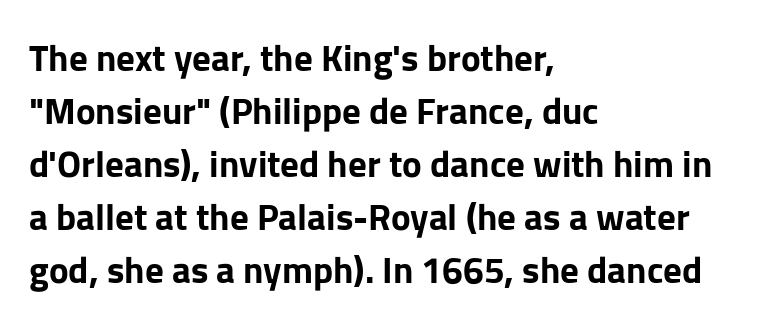
Q: Is the text bold? A: Yes.
Q: Is the text italic (slanted)? A: No, it is upright.
Q: Is the typeface a serif or a sans-serif typeface? A: Sans-serif.
Q: Is the text underlined? A: No.
Q: How is the paragraph aligned? A: Left-aligned.
Q: Is the spacing between letters normal or unusually wide? A: Normal.
Q: Is the spacing between lines tight, normal or loose? A: Normal.
Q: Width (condensed, normal, or wide)? A: Normal.
Q: Stroke contrast? A: Low.
Q: x-height? A: Medium.
Q: Monospaced? A: No.
